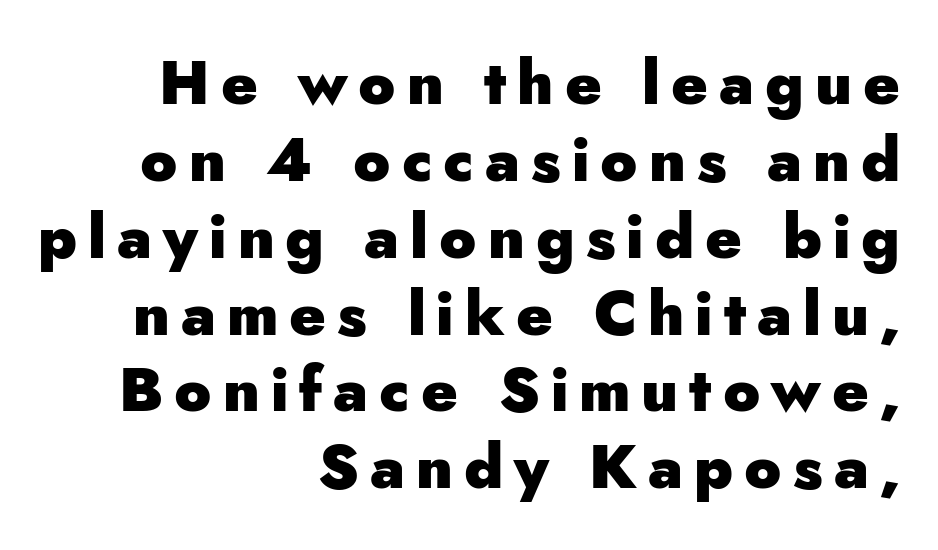
The image shows 61 px heavy sans-serif type, upright; set right-aligned, normal line spacing (1.26x), not underlined; low stroke contrast and a small x-height.
